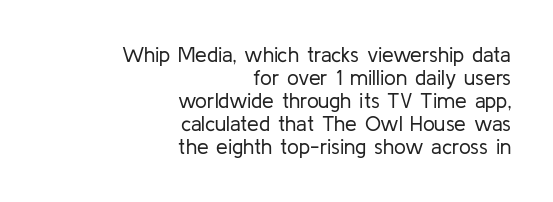
Q: Is the text bold? A: No.
Q: Is the text italic (slanted)? A: No, it is upright.
Q: Is the text underlined? A: No.
Q: How is the paragraph aligned? A: Right-aligned.
Q: Is the spacing between letters normal or unusually wide? A: Normal.
Q: Is the spacing between lines tight, normal or loose? A: Tight.
